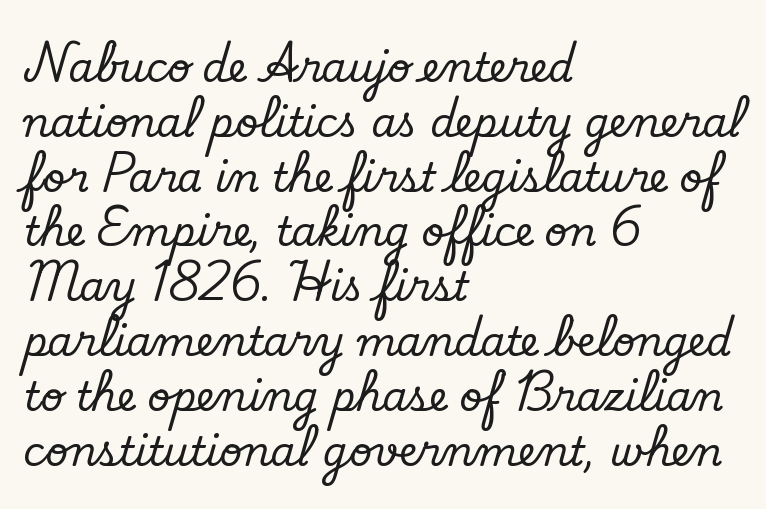
The image shows 40 px serif type; set left-aligned, normal line spacing (1.37x), normal letter spacing, not underlined; low stroke contrast and a small x-height.
